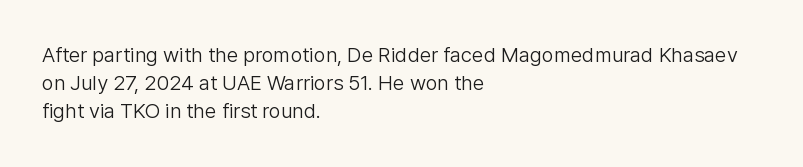
The image shows 21 px text type, upright; set left-aligned, normal line spacing (1.34x), normal letter spacing, not underlined.
